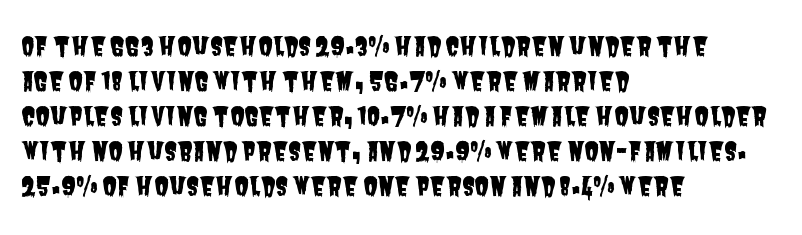
The image shows 26 px text type; set left-aligned, normal line spacing (1.35x), normal letter spacing, not underlined.
